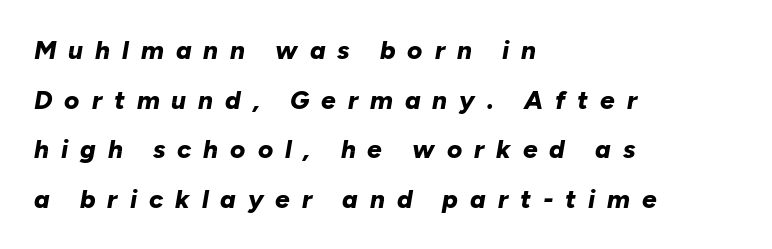
The image shows 26 px bold type, italic (leaning right); set left-aligned, loose line spacing (1.91x), unusually wide letter spacing (+0.46 em), not underlined.
